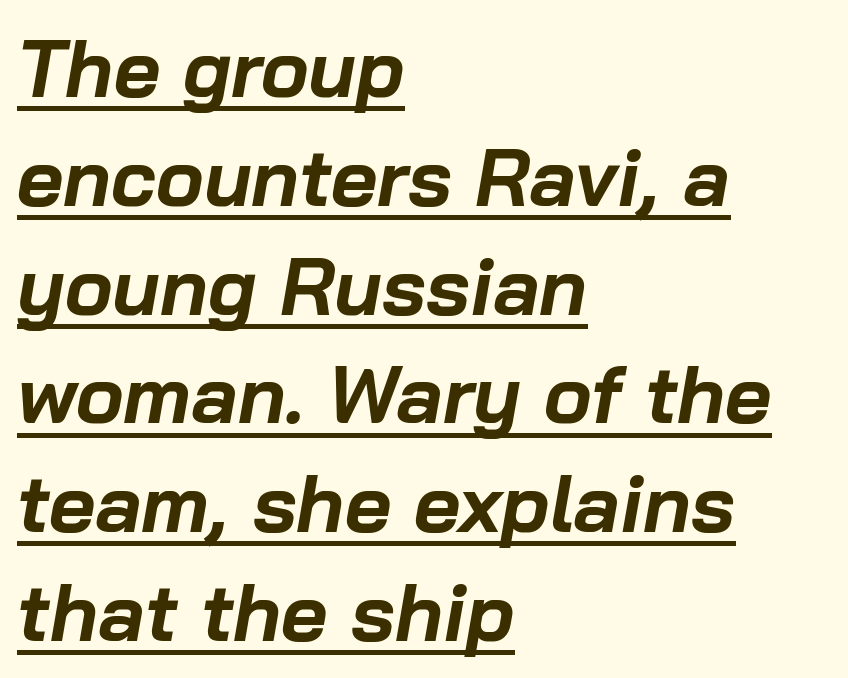
Q: Is the text bold? A: Yes.
Q: Is the text italic (slanted)? A: Yes, it leans right by about 10 degrees.
Q: Is the text underlined? A: Yes.
Q: How is the paragraph aligned? A: Left-aligned.
Q: Is the spacing between letters normal or unusually wide? A: Normal.
Q: Is the spacing between lines tight, normal or loose? A: Normal.
Q: Width (condensed, normal, or wide)? A: Normal.
Q: Stroke contrast? A: Low.
Q: x-height? A: Medium.
Q: Monospaced? A: No.
